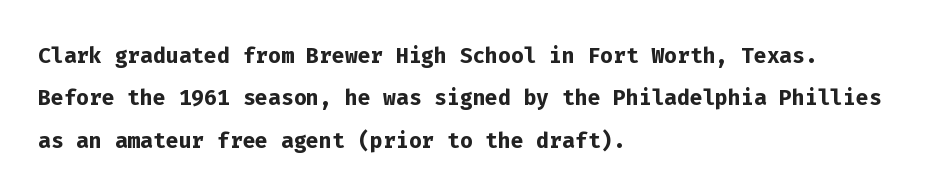
{"serif": "no", "italic": "no", "bold": "yes", "weight": "semibold", "width": "normal", "stroke_contrast": "low", "x_height": "medium", "monospaced": "yes", "underline": "no", "align": "left", "line_spacing": "normal", "line_spacing_ratio": 1.41, "letter_spacing": "normal", "letter_spacing_em": 0.0, "glyph_px": 30}
